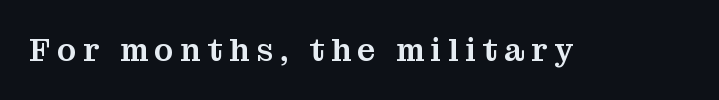
No italicization has been applied; the sample stays upright. Descenders hang freely into open space. Display-style spreading of the glyphs; the letterfit is very open. This sample uses a serif face.
